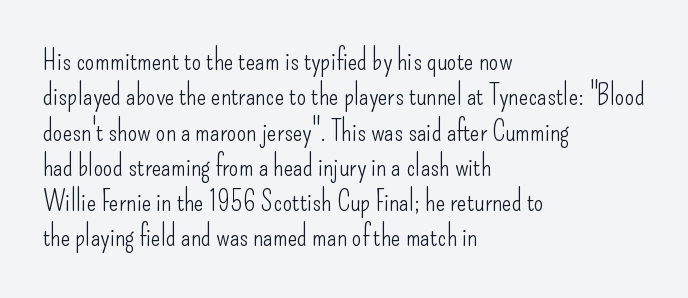
Glance below the letters and you will spot only blank space. Designer's note — italics off, roman on. What's the leading like? Ordinary, nothing unusual. These lines are set flush left with a ragged right edge.
